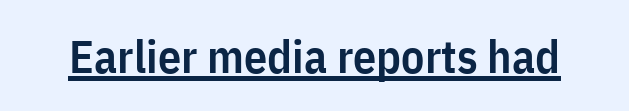
{"serif": "no", "italic": "no", "bold": "semi", "weight": "semibold", "width": "condensed", "stroke_contrast": "low", "x_height": "medium", "monospaced": "no", "underline": "yes", "letter_spacing": "normal", "letter_spacing_em": 0.0, "glyph_px": 46}
